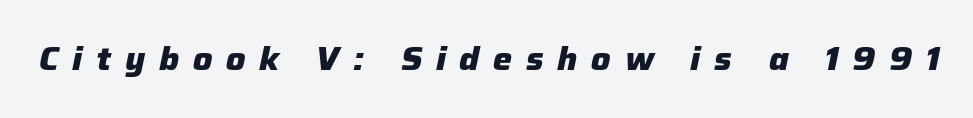
The image shows 32 px heavy type, italic (leaning right); set unusually wide letter spacing (+0.43 em), not underlined; low stroke contrast and a medium x-height.
